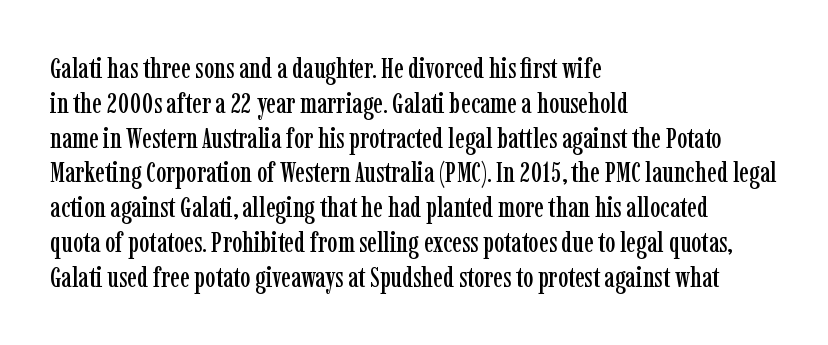
The image shows 29 px condensed serif type, upright; set left-aligned, line spacing 1.2x, normal letter spacing, not underlined; low stroke contrast and a medium x-height.
